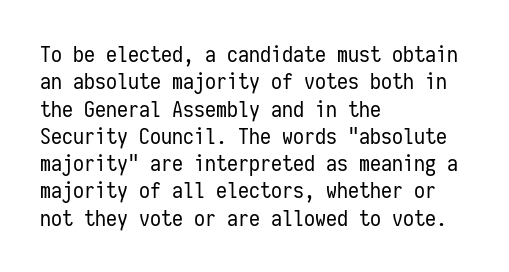
Rendered with straight, roman letterforms. Weight: not bold — regular or lighter. Words appear dense and cohesive because spacing is normal. Horizontal alignment here is leftward, the default for most running prose. A clean baseline with only descenders dipping below it.
